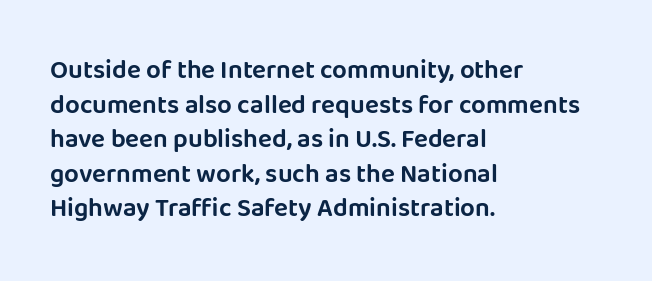
{"italic": "no", "underline": "no", "align": "left", "line_spacing": "normal", "line_spacing_ratio": 1.33, "letter_spacing": "normal", "letter_spacing_em": 0.0, "glyph_px": 26}
